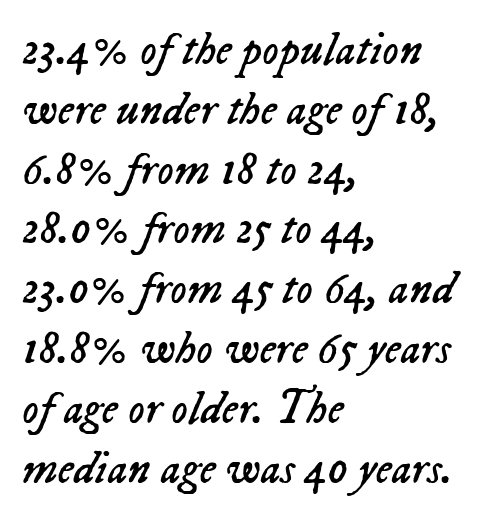
The image shows 46 px regular-weight type, italic (leaning right); set left-aligned, normal line spacing (1.3x), normal letter spacing, not underlined; low stroke contrast and a medium x-height.
